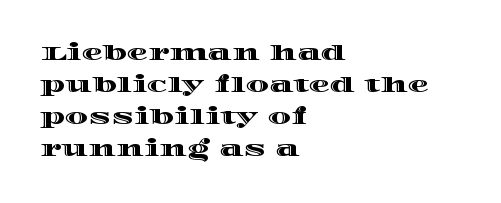
Spacing between characters is what you'd get straight out of the box. This sample is left-justified, so line endings fall wherever the words run out. Has an underline been added? It has not. Evenly set lines give the paragraph a standard silhouette. You can tell it's not italic because the verticals are truly vertical.
